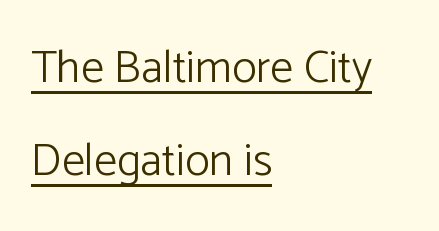
Q: Is the text bold? A: No.
Q: Is the text italic (slanted)? A: No, it is upright.
Q: Is the typeface a serif or a sans-serif typeface? A: Sans-serif.
Q: Is the text underlined? A: Yes.
Q: How is the paragraph aligned? A: Left-aligned.
Q: Is the spacing between letters normal or unusually wide? A: Normal.
Q: Is the spacing between lines tight, normal or loose? A: Loose.
Q: Width (condensed, normal, or wide)? A: Normal.
Q: Stroke contrast? A: Low.
Q: x-height? A: Medium.
Q: Monospaced? A: No.
